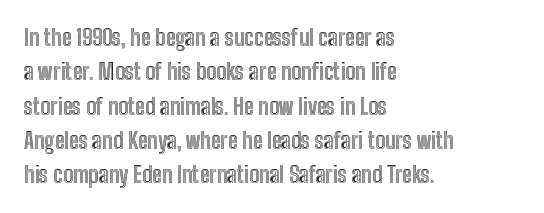
{"italic": "no", "underline": "no", "align": "left", "line_spacing": "normal", "line_spacing_ratio": 1.56, "letter_spacing": "normal", "letter_spacing_em": 0.0, "glyph_px": 22}
